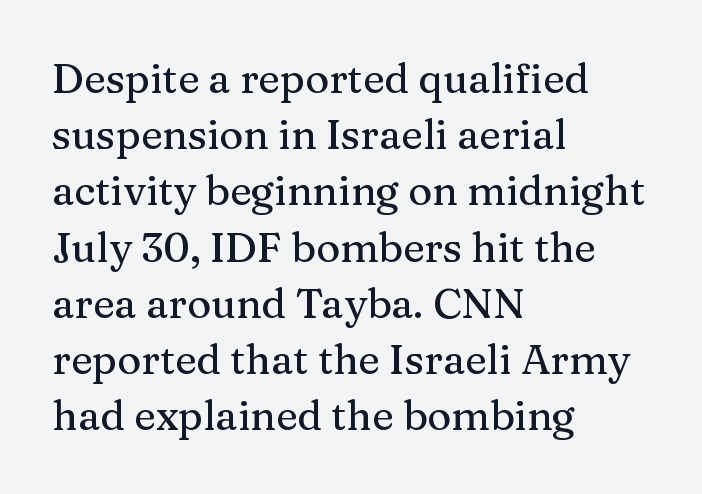
Tall strokes in this sample are plumb rather than angled. The face used here is proportionally spaced, like ordinary book or web type. Underline: absent. Quick note: interline space is typical.
